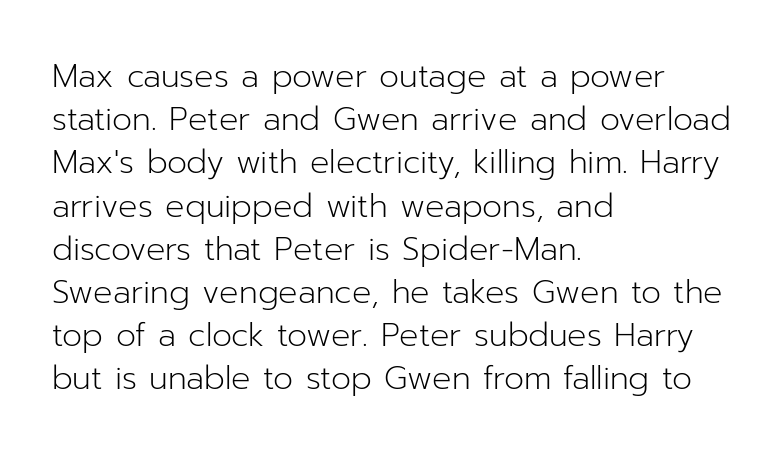
Q: Is the text bold? A: No.
Q: Is the text italic (slanted)? A: No, it is upright.
Q: Is the typeface a serif or a sans-serif typeface? A: Sans-serif.
Q: Is the text underlined? A: No.
Q: How is the paragraph aligned? A: Left-aligned.
Q: Is the spacing between letters normal or unusually wide? A: Normal.
Q: Is the spacing between lines tight, normal or loose? A: Normal.
Q: Width (condensed, normal, or wide)? A: Normal.
Q: Stroke contrast? A: Low.
Q: x-height? A: Medium.
Q: Monospaced? A: No.
